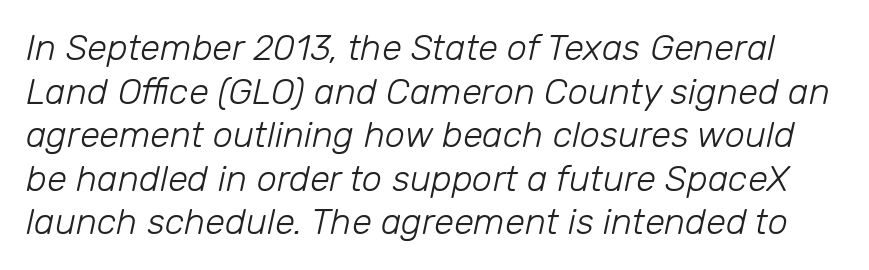
Q: Is the text bold? A: No.
Q: Is the text italic (slanted)? A: Yes, it leans right by about 12 degrees.
Q: Is the text underlined? A: No.
Q: Is the spacing between letters normal or unusually wide? A: Normal.
Q: Width (condensed, normal, or wide)? A: Normal.
Q: Stroke contrast? A: Low.
Q: x-height? A: Medium.
Q: Monospaced? A: No.
